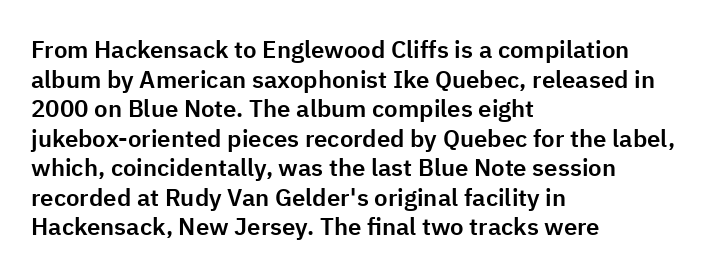
The rag falls on the right side of this text block. This sample uses an upright cut, with every glyph sitting square on the baseline. This sample uses plain, unmodified letter spacing. The strip under each line holds only bare page.
